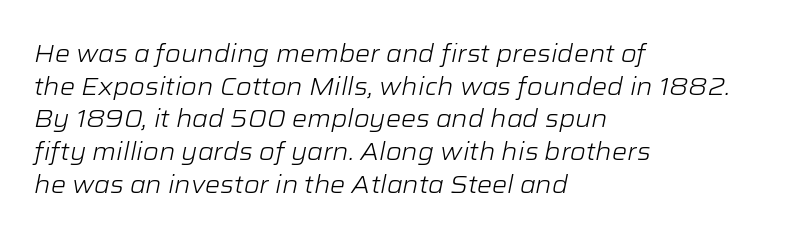
The glyphs are unaccompanied by any horizontal stroke below them. Leading: standard. The typeface has the unassuming heft of standard copy or less. These lines stack with their left ends in a neat column.
